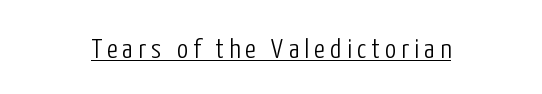
Q: Is the text bold? A: No.
Q: Is the text italic (slanted)? A: No, it is upright.
Q: Is the typeface a serif or a sans-serif typeface? A: Sans-serif.
Q: Is the text underlined? A: Yes.
Q: How is the paragraph aligned? A: Centered.
Q: Width (condensed, normal, or wide)? A: Condensed.
Q: Stroke contrast? A: Low.
Q: x-height? A: Medium.
Q: Monospaced? A: No.
